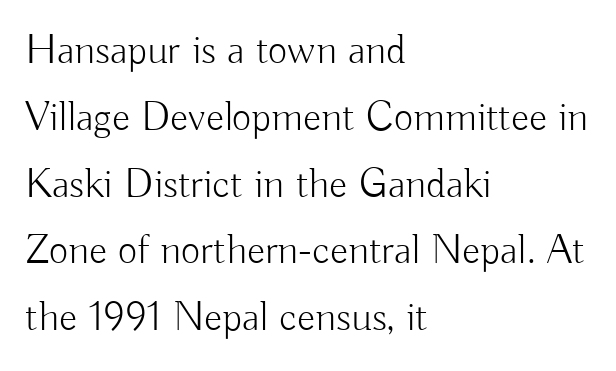
Q: Is the text bold? A: No.
Q: Is the text italic (slanted)? A: No, it is upright.
Q: Is the typeface a serif or a sans-serif typeface? A: Sans-serif.
Q: Is the text underlined? A: No.
Q: How is the paragraph aligned? A: Left-aligned.
Q: Is the spacing between letters normal or unusually wide? A: Normal.
Q: Is the spacing between lines tight, normal or loose? A: Normal.
Q: Width (condensed, normal, or wide)? A: Normal.
Q: Stroke contrast? A: Low.
Q: x-height? A: Small.
Q: Monospaced? A: No.
